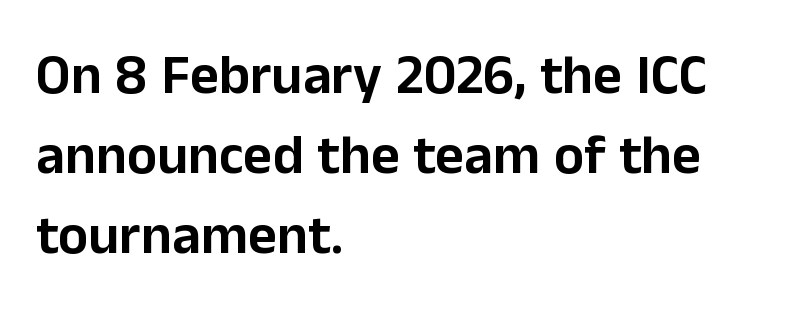
Q: Is the text italic (slanted)? A: No, it is upright.
Q: Is the typeface a serif or a sans-serif typeface? A: Sans-serif.
Q: Is the text underlined? A: No.
Q: How is the paragraph aligned? A: Left-aligned.
Q: Is the spacing between letters normal or unusually wide? A: Normal.
Q: Is the spacing between lines tight, normal or loose? A: Normal.
Q: Width (condensed, normal, or wide)? A: Normal.
Q: Stroke contrast? A: Low.
Q: x-height? A: Medium.
Q: Monospaced? A: No.
